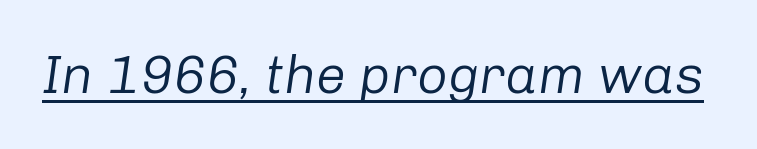
Q: Is the text bold? A: No.
Q: Is the text italic (slanted)? A: Yes, it leans right by about 8 degrees.
Q: Is the text underlined? A: Yes.
Q: Is the spacing between letters normal or unusually wide? A: Normal.
Q: Width (condensed, normal, or wide)? A: Normal.
Q: Stroke contrast? A: Low.
Q: x-height? A: Medium.
Q: Monospaced? A: No.
